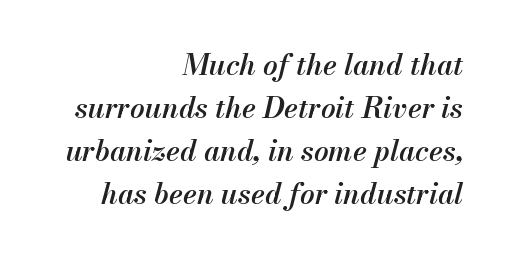
Q: Is the text bold? A: Semi-bold.
Q: Is the text italic (slanted)? A: Yes, it leans right by about 13 degrees.
Q: Is the text underlined? A: No.
Q: How is the paragraph aligned? A: Right-aligned.
Q: Is the spacing between letters normal or unusually wide? A: Normal.
Q: Is the spacing between lines tight, normal or loose? A: Normal.
Q: Width (condensed, normal, or wide)? A: Normal.
Q: Stroke contrast? A: Medium.
Q: x-height? A: Small.
Q: Monospaced? A: No.
